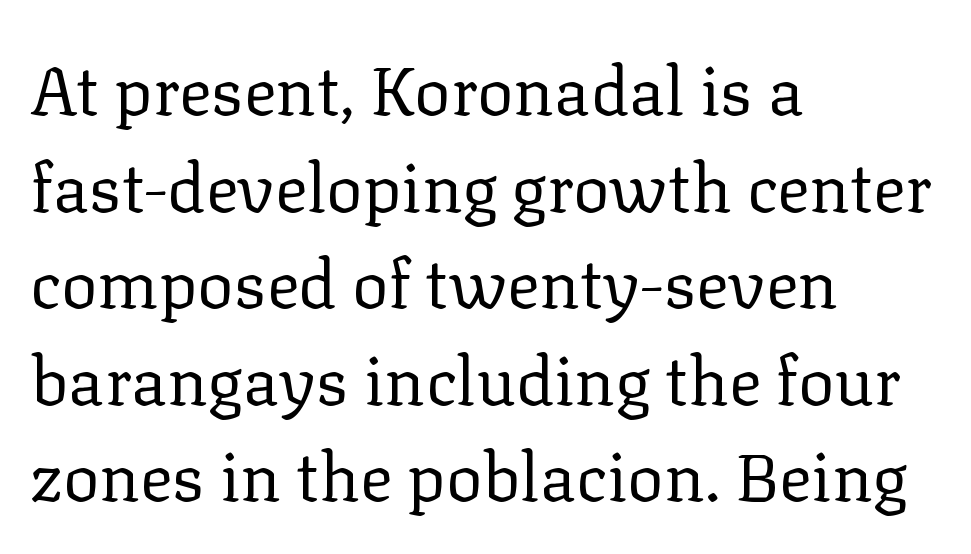
The image shows 68 px regular-weight serif type, upright; set left-aligned, normal line spacing (1.42x), normal letter spacing, not underlined; low stroke contrast and a medium x-height.
